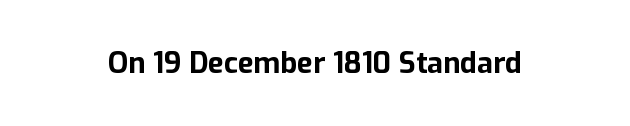
{"serif": "no", "italic": "no", "bold": "yes", "weight": "bold", "width": "normal", "stroke_contrast": "low", "x_height": "medium", "monospaced": "no", "underline": "no", "letter_spacing": "normal", "letter_spacing_em": 0.0, "glyph_px": 29}
